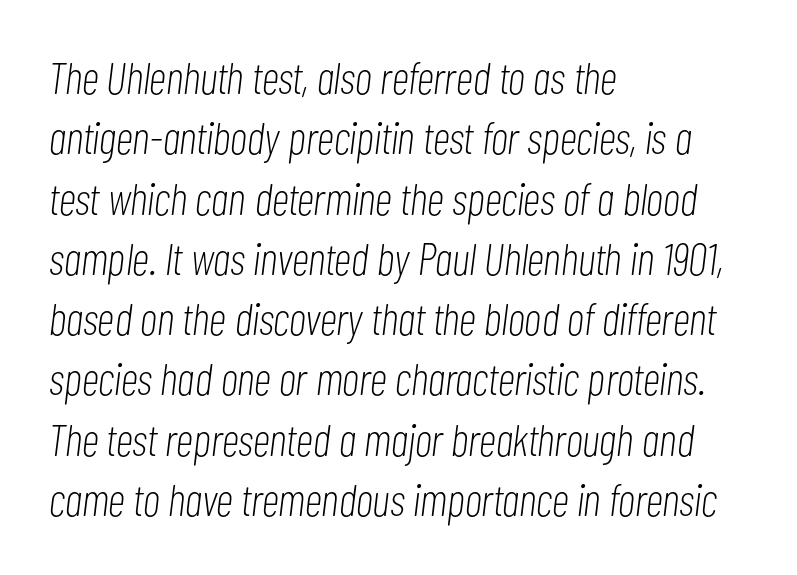
The letters are slanted; this is an italic face. Successive baselines arrive at the customary interval. No word sits above an underline. Summary of weight: not heavy and not bold.
